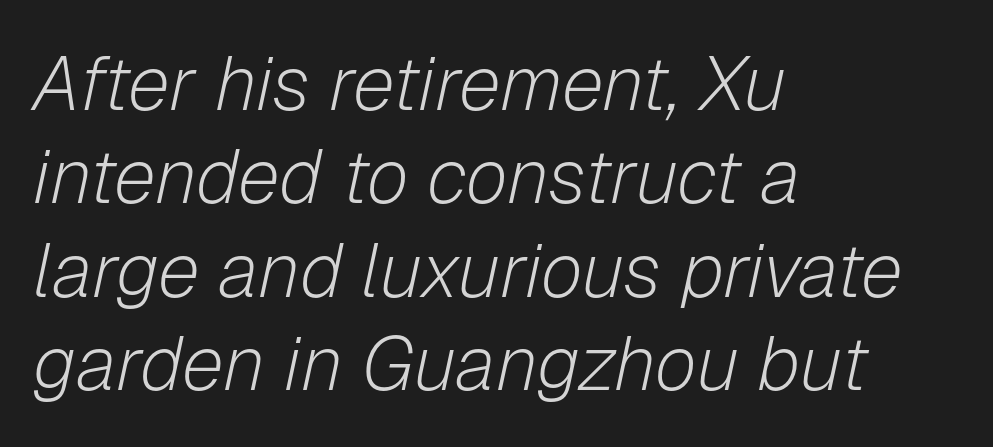
Honestly, there is no underline to notice here at all. Each line starts at the same left margin while the right side varies. The letters advance in unequal steps, a hallmark of proportional type. No heavy texture on the line: the type isn't bold. There's an unmistakable incline to the writing here. Letter spacing: default.
